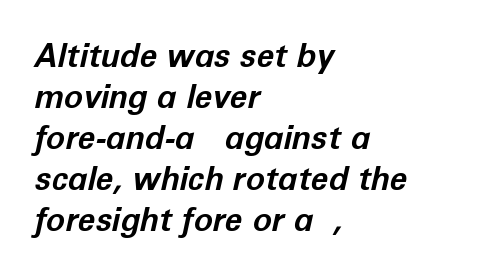
The image shows 32 px bold type, italic (leaning right); set left-aligned, normal line spacing (1.28x), normal letter spacing, not underlined; low stroke contrast and a medium x-height.
